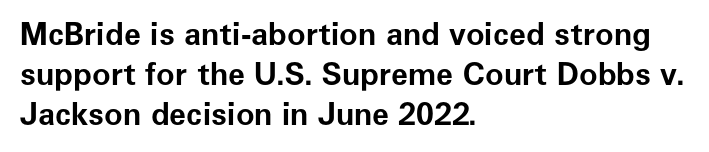
The image shows 31 px bold sans-serif type, upright; set left-aligned, normal line spacing (1.29x), normal letter spacing, not underlined; low stroke contrast and a medium x-height.
